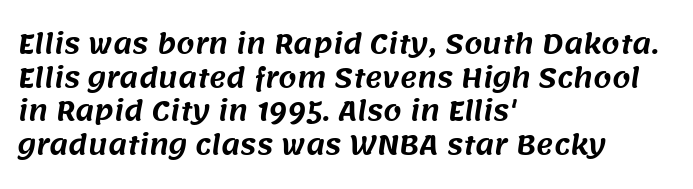
{"underline": "no", "align": "left", "line_spacing": "normal", "line_spacing_ratio": 1.29, "letter_spacing": "normal", "letter_spacing_em": 0.0, "glyph_px": 26}
